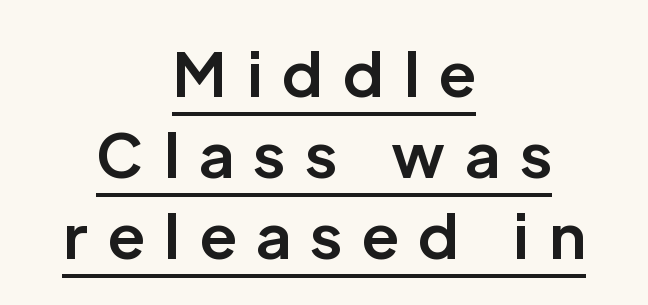
Between one letter and the next there's a generous, obvious gap. The type family on display is of the sans-serif kind. Visually the block forms a symmetrical silhouette, jagged on both flanks. Designer's note — italics off, roman on. The rendered words wear a rule along their underside. The face used here is proportionally spaced, like ordinary book or web type.
